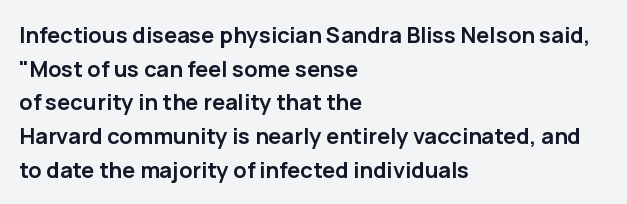
{"italic": "no", "bold": "yes", "underline": "no", "align": "left", "line_spacing": "normal", "line_spacing_ratio": 1.53, "letter_spacing": "normal", "letter_spacing_em": 0.0, "glyph_px": 22}
